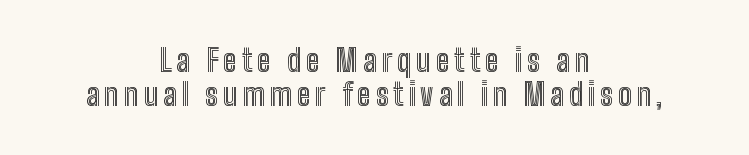
Q: Is the text italic (slanted)? A: No, it is upright.
Q: Is the text underlined? A: No.
Q: How is the paragraph aligned? A: Centered.
Q: Is the spacing between lines tight, normal or loose? A: Tight.
Q: Width (condensed, normal, or wide)? A: Condensed.
Q: x-height? A: Medium.
Q: Monospaced? A: No.
